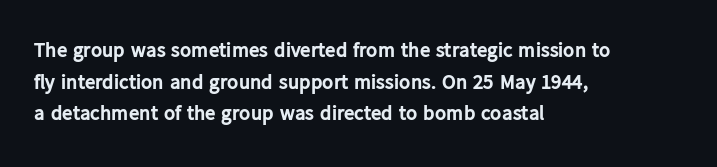
This is roman type, the default non-slanted kind. Observe the ordinary spacing: letters are neighbours, not strangers. The space between consecutive lines is moderate. Leftover space on each line is placed entirely after the last word. The string is rendered with underlining switched off. What weight is shown? A full bold with thick strokes.
